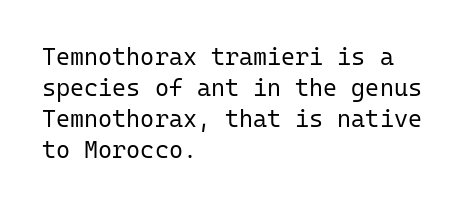
Q: Is the text bold? A: No.
Q: Is the text italic (slanted)? A: No, it is upright.
Q: Is the text underlined? A: No.
Q: How is the paragraph aligned? A: Left-aligned.
Q: Is the spacing between letters normal or unusually wide? A: Normal.
Q: Is the spacing between lines tight, normal or loose? A: Normal.
